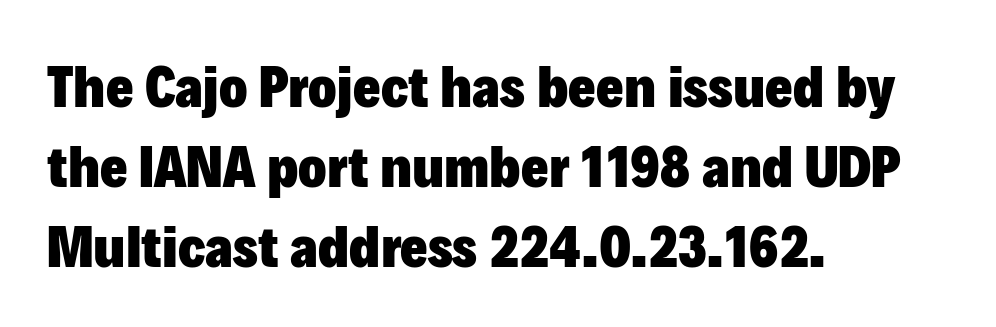
The image shows 59 px heavy sans-serif type, upright; set left-aligned, normal line spacing (1.36x), normal letter spacing, not underlined; low stroke contrast and a medium x-height.
